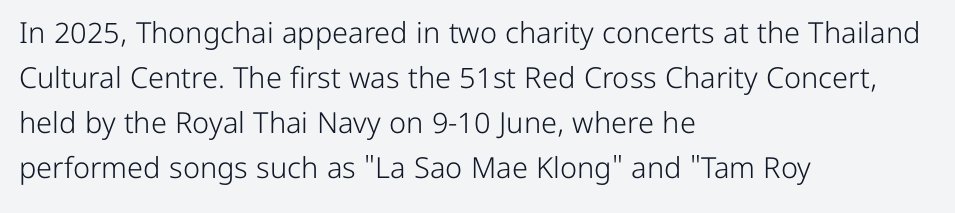
{"serif": "no", "italic": "no", "bold": "no", "weight": "light", "width": "normal", "stroke_contrast": "low", "x_height": "medium", "monospaced": "no", "underline": "no", "align": "left", "line_spacing": "normal", "line_spacing_ratio": 1.55, "letter_spacing": "normal", "letter_spacing_em": 0.0, "glyph_px": 29}
